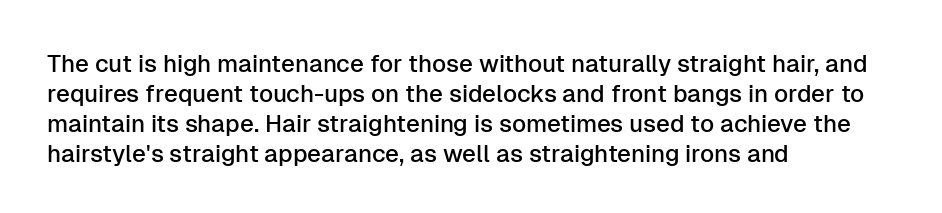
Q: Is the text italic (slanted)? A: No, it is upright.
Q: Is the text underlined? A: No.
Q: How is the paragraph aligned? A: Left-aligned.
Q: Is the spacing between letters normal or unusually wide? A: Normal.
Q: Is the spacing between lines tight, normal or loose? A: Normal.
